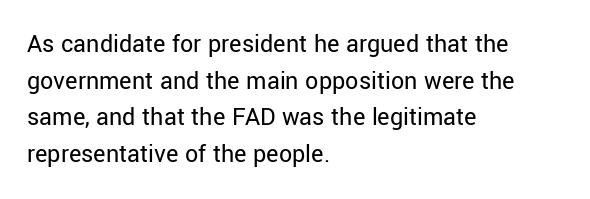
{"italic": "no", "bold": "no", "underline": "no", "align": "left", "line_spacing": "normal", "line_spacing_ratio": 1.41, "letter_spacing": "normal", "letter_spacing_em": 0.0, "glyph_px": 26}
